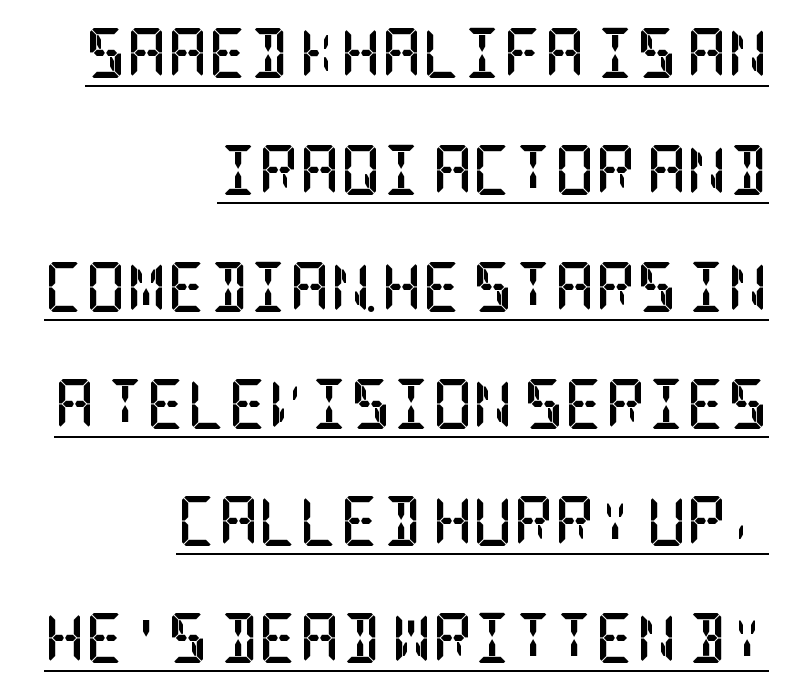
{"serif": "yes", "italic": "no", "bold": "yes", "weight": "semibold", "width": "condensed", "stroke_contrast": "low", "x_height": "large", "underline": "yes", "align": "right", "line_spacing": "loose", "line_spacing_ratio": 2.34, "letter_spacing": "normal", "letter_spacing_em": 0.0, "glyph_px": 50}
